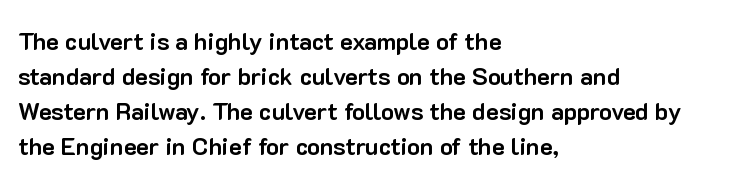
The image shows 24 px bold type, upright; set left-aligned, normal line spacing (1.46x), normal letter spacing, not underlined.
